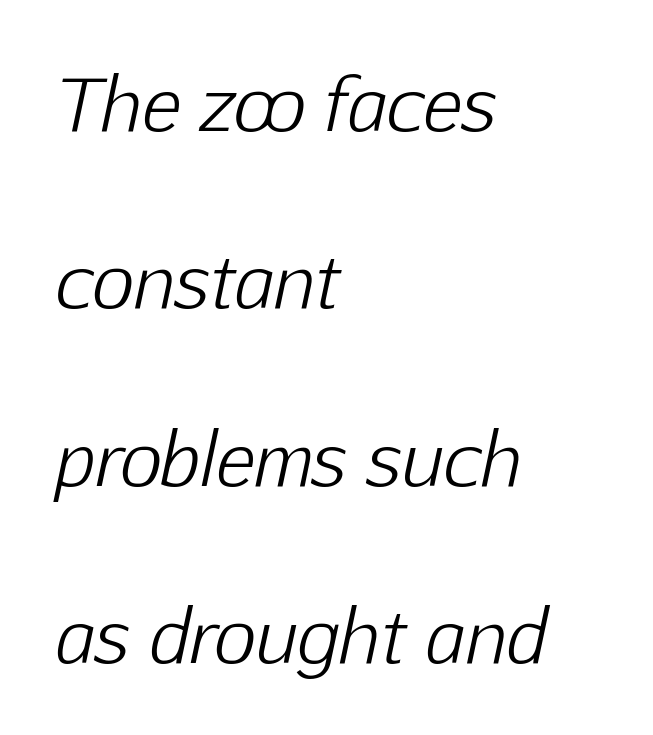
The image shows 73 px light type, italic (leaning right); set left-aligned, loose line spacing (2.43x), normal letter spacing, not underlined; low stroke contrast and a medium x-height.
